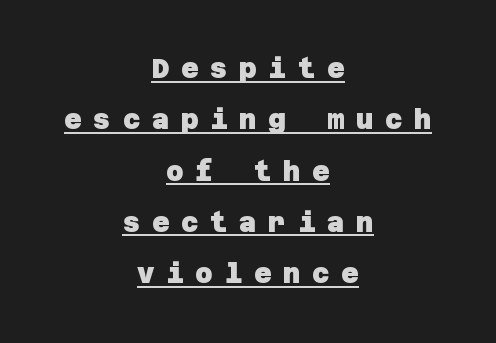
A continuous stroke trails under the words, as in a hyperlink. Every letter is thick-stroked: bold, no question. The rendering uses a large line-height, opening up the rows. A student would call this center alignment; a typographer would say set centered. Compared with typical body copy, the letter spacing here is much looser.
